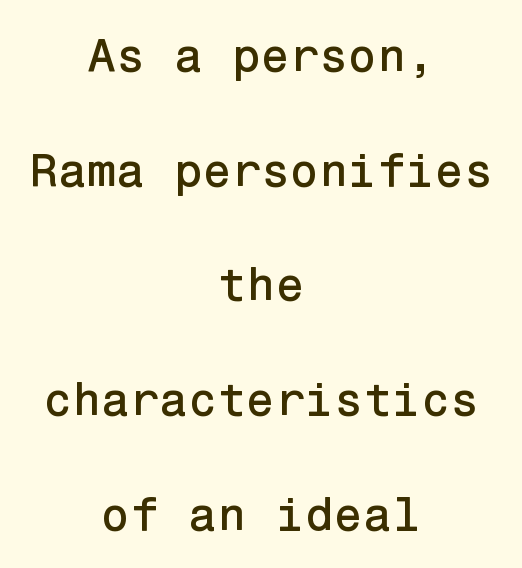
The paragraph has two soft edges and a firm central axis. Words appear dense and cohesive because spacing is normal. The strip under each line holds only bare page. In terms of posture, this sample is upright.
